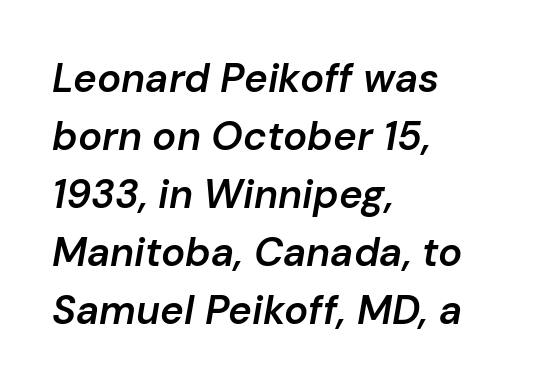
You could not count columns in this text — the font is proportionally spaced. Compared with typical paragraphs, the rows here are spaced about the same. A bit beefed up — I'd call it semibold rather than bold. Horizontal alignment here is leftward, the default for most running prose. The passage shown has conventional tracking throughout.
